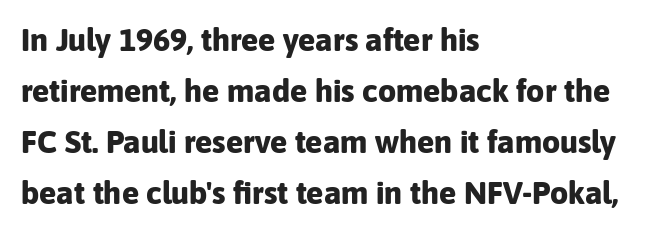
The image shows 32 px bold sans-serif type, upright; set left-aligned, normal line spacing (1.59x), normal letter spacing, not underlined; low stroke contrast and a medium x-height.
